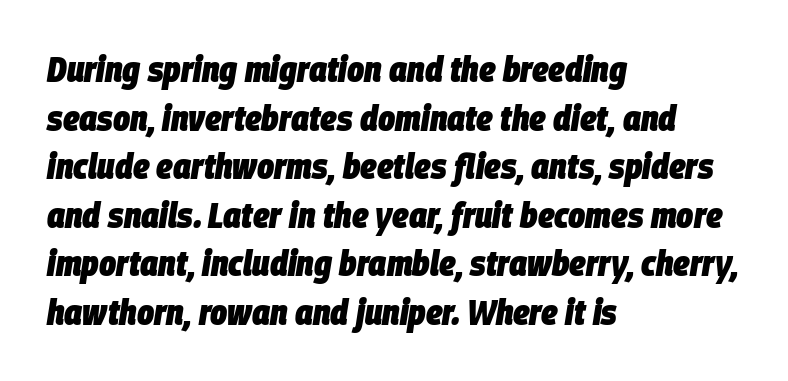
Q: Is the text bold? A: Yes.
Q: Is the text italic (slanted)? A: Yes, it leans right by about 9 degrees.
Q: Is the text underlined? A: No.
Q: How is the paragraph aligned? A: Left-aligned.
Q: Is the spacing between letters normal or unusually wide? A: Normal.
Q: Is the spacing between lines tight, normal or loose? A: Normal.
Q: Width (condensed, normal, or wide)? A: Condensed.
Q: Stroke contrast? A: Low.
Q: x-height? A: Large.
Q: Monospaced? A: No.
